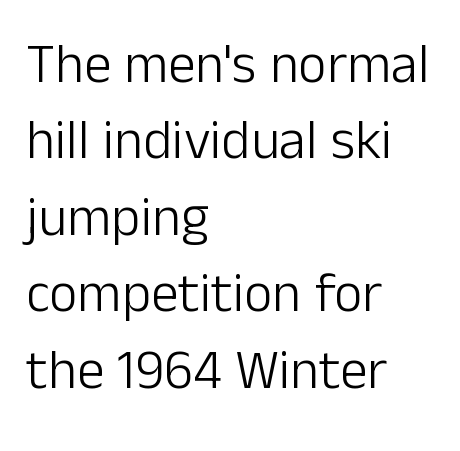
Q: Is the text bold? A: No.
Q: Is the text italic (slanted)? A: No, it is upright.
Q: Is the typeface a serif or a sans-serif typeface? A: Sans-serif.
Q: Is the text underlined? A: No.
Q: How is the paragraph aligned? A: Left-aligned.
Q: Is the spacing between letters normal or unusually wide? A: Normal.
Q: Is the spacing between lines tight, normal or loose? A: Normal.
Q: Width (condensed, normal, or wide)? A: Normal.
Q: Stroke contrast? A: Low.
Q: x-height? A: Medium.
Q: Monospaced? A: No.
